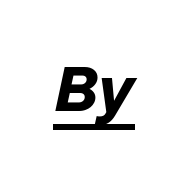
How heavy is the stroke? Heavy — this is a bold. The glyphs are accompanied by a horizontal stroke just below them. The letters advance in unequal steps, a hallmark of proportional type. The tracking reads as untouched default to a designer's eye.
